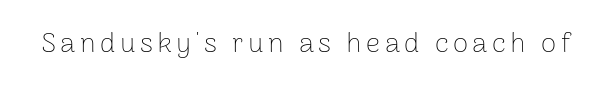
Q: Is the text bold? A: No.
Q: Is the text italic (slanted)? A: No, it is upright.
Q: Is the typeface a serif or a sans-serif typeface? A: Sans-serif.
Q: Is the text underlined? A: No.
Q: Width (condensed, normal, or wide)? A: Normal.
Q: Stroke contrast? A: Low.
Q: x-height? A: Medium.
Q: Monospaced? A: No.
